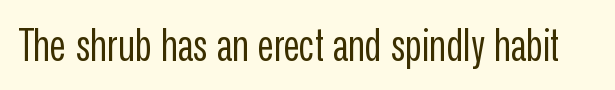
The letterforms sit shoulder to shoulder at normal distance. Typographically, this falls in the sans-serif category. Each row of text sits above clean, open space. Varying glyph widths throughout — classic text-font behaviour. A typesetter would mark this as roman, not italic.
